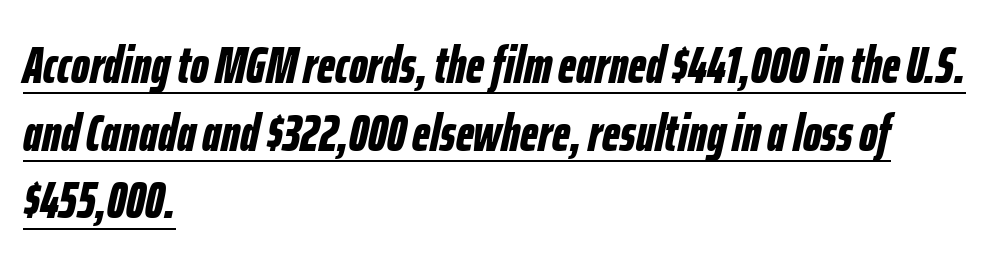
The line-height multiplier appears to be the usual default. A baseline rule has been typeset under these characters. The face used here has a pronounced slope to its letters. Nobody touched the tracking dial on this one. Look at the stroke-to-counter ratio: heavy, a bold. Typeset ragged right — the left edge is the straight one.
